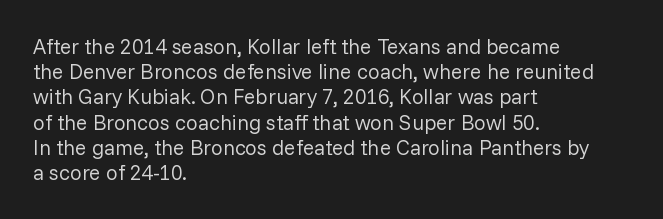
{"italic": "no", "bold": "no", "underline": "no", "align": "left", "line_spacing_ratio": 1.2, "letter_spacing": "normal", "letter_spacing_em": 0.0, "glyph_px": 21}
